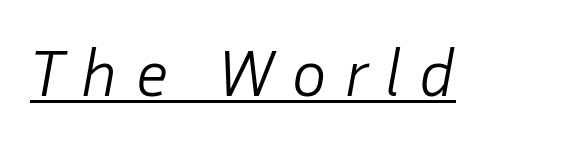
The image shows 67 px light type, italic (leaning right); set unusually wide letter spacing (+0.25 em), underlined; low stroke contrast and a medium x-height.
